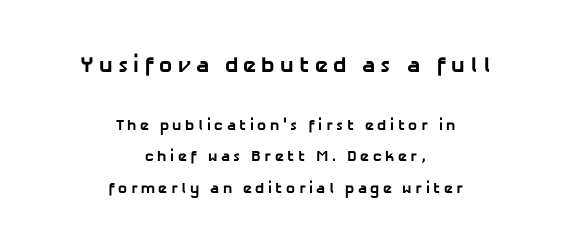
{"bold": "yes", "underline": "no", "align": "center", "line_spacing": "loose", "line_spacing_ratio": 2.1, "letter_spacing": "wide", "letter_spacing_em": 0.23, "larger_block": "first", "size_ratio": 1.47, "glyph_px": 22}
